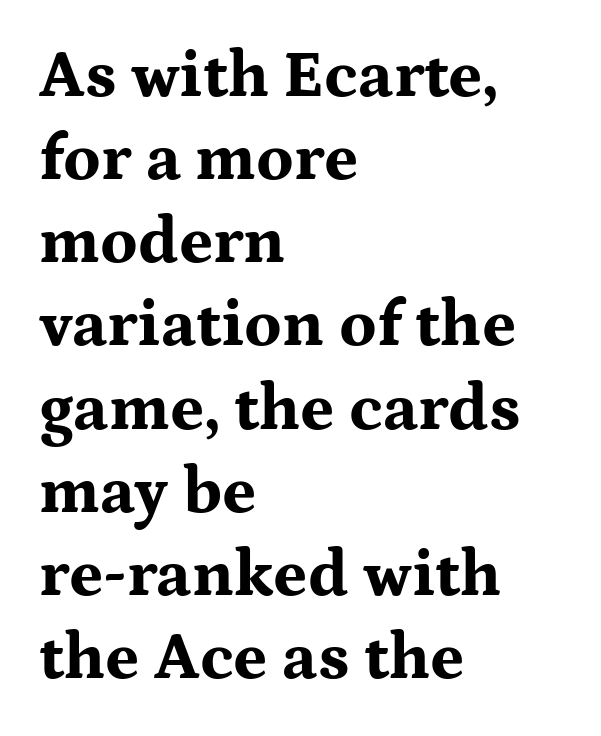
Q: Is the text bold? A: Yes.
Q: Is the text italic (slanted)? A: No, it is upright.
Q: Is the typeface a serif or a sans-serif typeface? A: Serif.
Q: Is the text underlined? A: No.
Q: How is the paragraph aligned? A: Left-aligned.
Q: Is the spacing between letters normal or unusually wide? A: Normal.
Q: Is the spacing between lines tight, normal or loose? A: Normal.
Q: Width (condensed, normal, or wide)? A: Wide.
Q: Stroke contrast? A: Medium.
Q: x-height? A: Medium.
Q: Monospaced? A: No.
